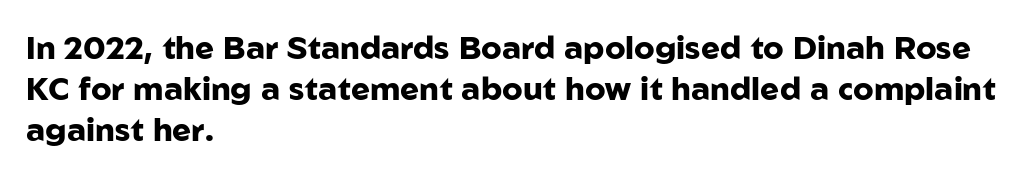
Q: Is the text bold? A: Yes.
Q: Is the text italic (slanted)? A: No, it is upright.
Q: Is the typeface a serif or a sans-serif typeface? A: Sans-serif.
Q: Is the text underlined? A: No.
Q: How is the paragraph aligned? A: Left-aligned.
Q: Is the spacing between letters normal or unusually wide? A: Normal.
Q: Is the spacing between lines tight, normal or loose? A: Normal.
Q: Width (condensed, normal, or wide)? A: Normal.
Q: Stroke contrast? A: Low.
Q: x-height? A: Medium.
Q: Monospaced? A: No.
